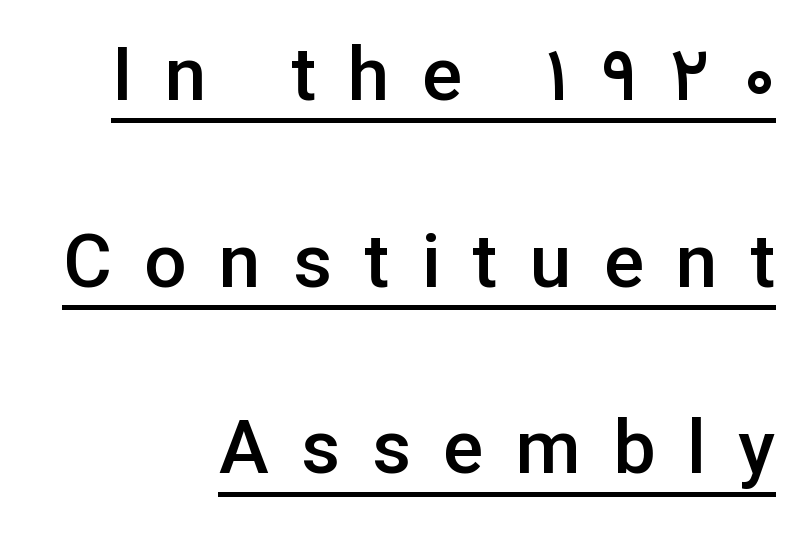
To sum up the face: it is a sans, with no serifs. Character widths vary here, with narrow letters taking less room than wide ones. Right-aligned paragraph, ragged on the left. Typesetter's note: demi weight, one step under bold. Characters remain perfectly vertical along every line.
